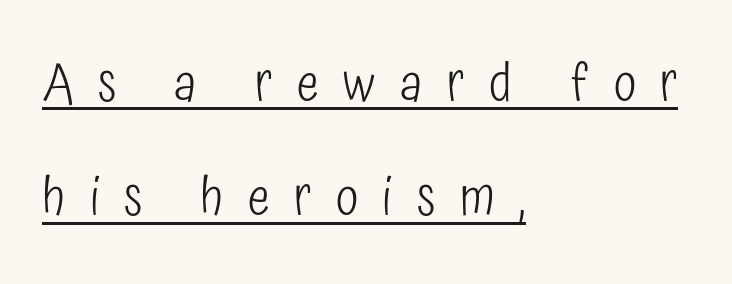
The image shows 52 px light, condensed sans-serif type, upright; set left-aligned, loose line spacing (2.2x), unusually wide letter spacing (+0.47 em), underlined; low stroke contrast and a medium x-height.
